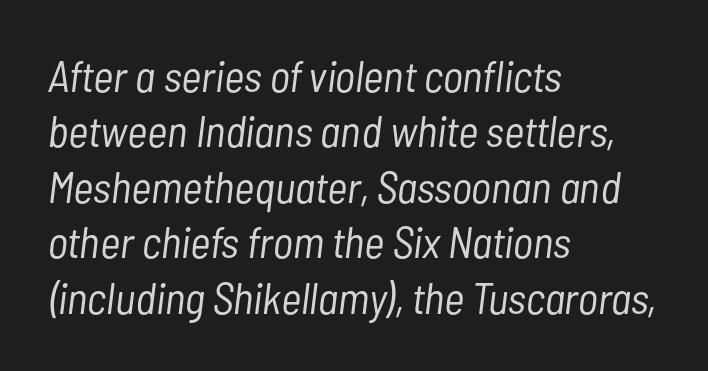
{"italic": "yes", "lean": "right", "slant_degrees": 7, "bold": "no", "weight": "light", "width": "condensed", "stroke_contrast": "low", "x_height": "medium", "monospaced": "no", "underline": "no", "align": "left", "line_spacing": "normal", "line_spacing_ratio": 1.26, "letter_spacing": "normal", "letter_spacing_em": 0.0, "glyph_px": 44}
